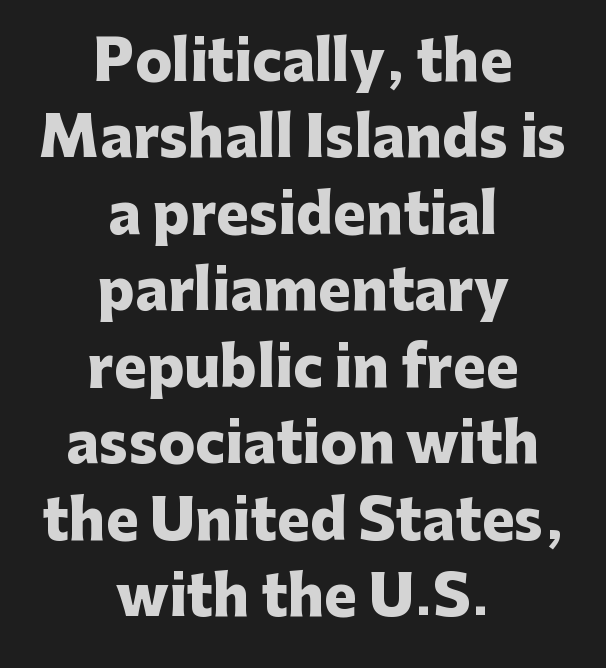
Caption: multi-line text, centered on the measure. Vertical strokes here are truly vertical. Proportional: the letters do not fall into vertical columns. How are the letters spaced? Ordinarily, with no added tracking. Is this a sans? Yes — the strokes have no serifs.
